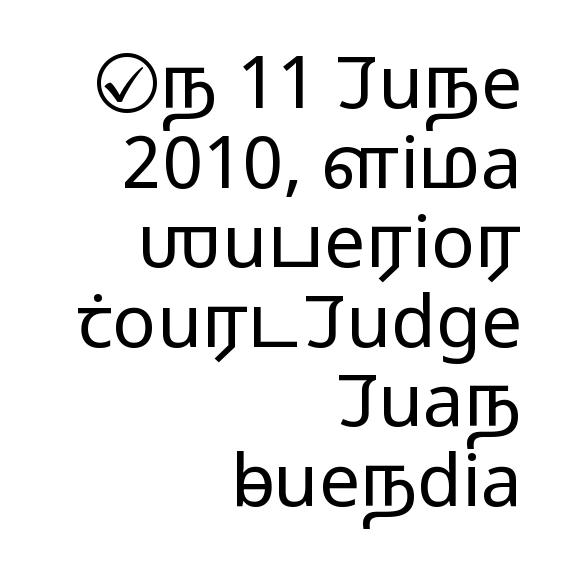
The image shows 73 px light, wide sans-serif type, upright; set right-aligned, tight line spacing (1.09x), normal letter spacing, not underlined; low stroke contrast and a medium x-height.
